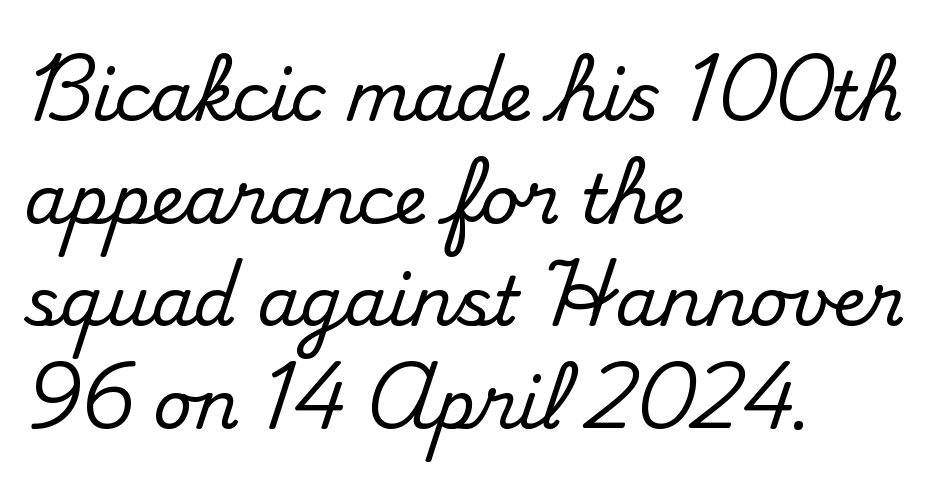
Note the varied advance widths — an 'i' is clearly narrower than an 'm'. The leading is moderate, giving the passage an even texture. The gaps between neighbouring characters are ordinary and unremarkable. These lines are composed in type with serifs.
